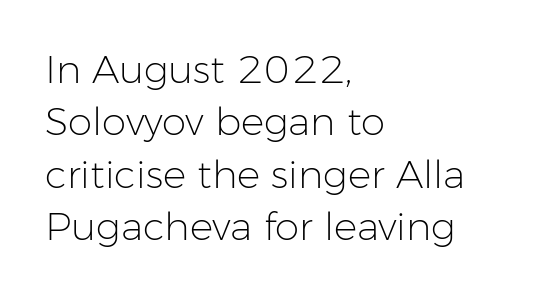
{"serif": "no", "italic": "no", "bold": "no", "weight": "light", "width": "normal", "stroke_contrast": "low", "x_height": "medium", "monospaced": "no", "underline": "no", "align": "left", "line_spacing": "normal", "line_spacing_ratio": 1.34, "letter_spacing": "normal", "letter_spacing_em": 0.0, "glyph_px": 39}
